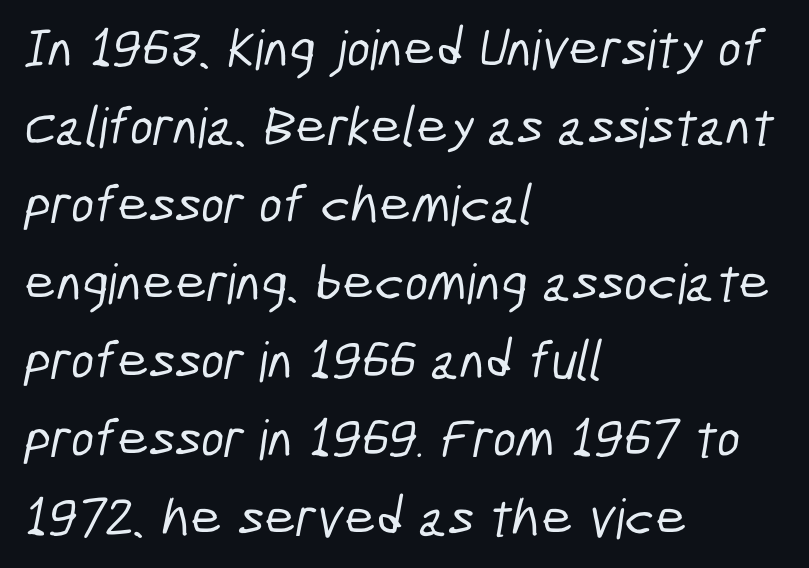
Q: Is the typeface a serif or a sans-serif typeface? A: Sans-serif.
Q: Is the text underlined? A: No.
Q: How is the paragraph aligned? A: Left-aligned.
Q: Is the spacing between letters normal or unusually wide? A: Normal.
Q: Is the spacing between lines tight, normal or loose? A: Normal.
Q: Width (condensed, normal, or wide)? A: Condensed.
Q: Stroke contrast? A: Low.
Q: x-height? A: Medium.
Q: Monospaced? A: No.
